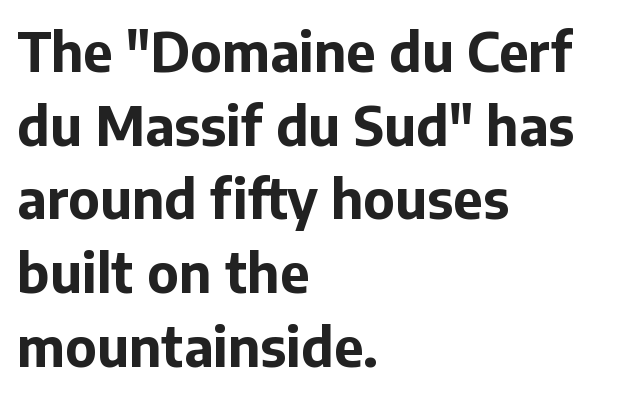
The image shows 53 px bold sans-serif type, upright; set left-aligned, normal line spacing (1.39x), normal letter spacing, not underlined; low stroke contrast and a medium x-height.
